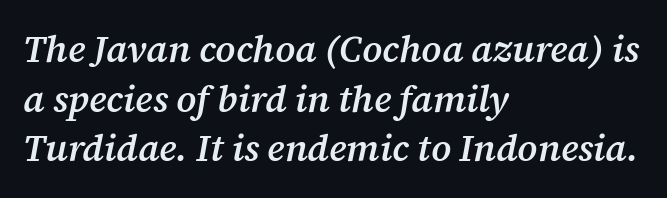
The image shows 37 px semibold serif type, italic (leaning right); set left-aligned, normal line spacing (1.34x), normal letter spacing, not underlined; medium stroke contrast and a medium x-height.
